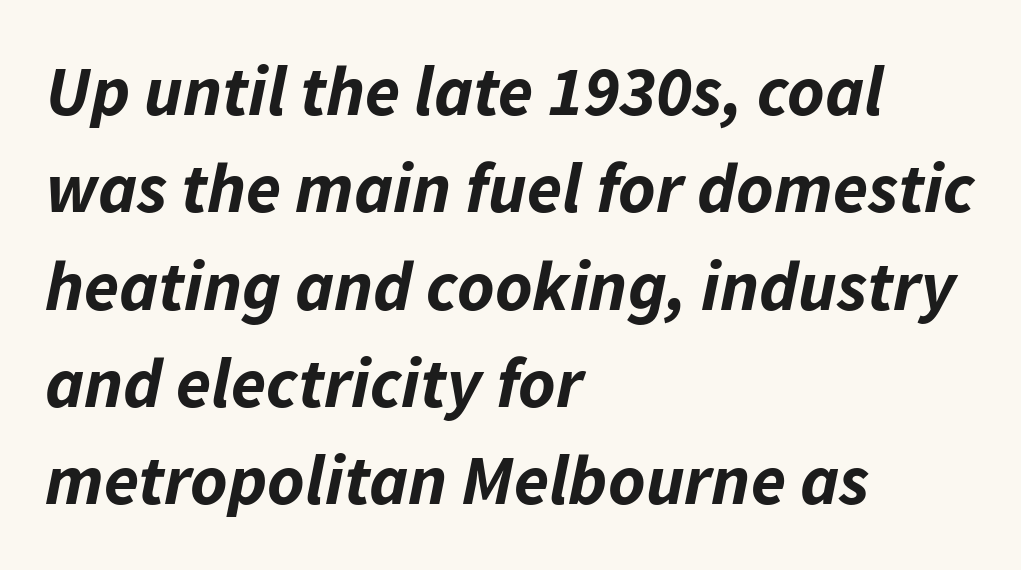
Vertical spacing — default. Type without underlining. Bold? Absolutely — the strokes are thick and heavy. Slant detected: the letters are inclined.
